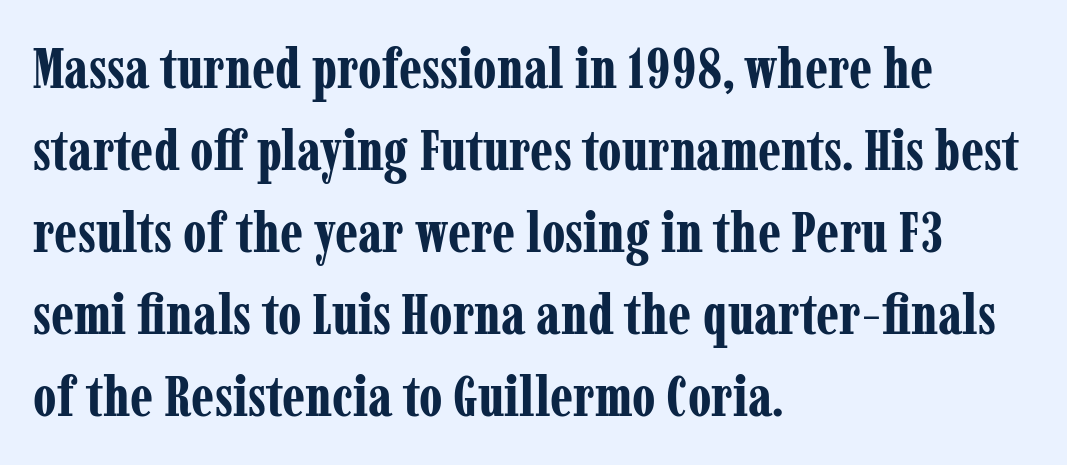
Q: Is the text bold? A: Yes.
Q: Is the text italic (slanted)? A: No, it is upright.
Q: Is the typeface a serif or a sans-serif typeface? A: Serif.
Q: Is the text underlined? A: No.
Q: How is the paragraph aligned? A: Left-aligned.
Q: Is the spacing between letters normal or unusually wide? A: Normal.
Q: Is the spacing between lines tight, normal or loose? A: Normal.
Q: Width (condensed, normal, or wide)? A: Condensed.
Q: Stroke contrast? A: Low.
Q: x-height? A: Medium.
Q: Monospaced? A: No.
